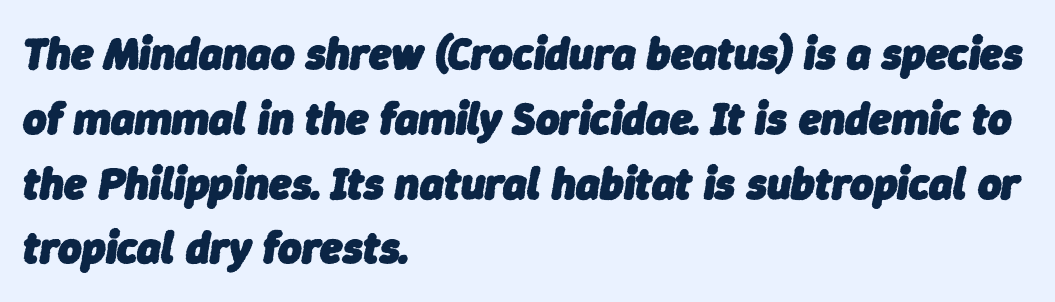
The image shows 45 px heavy type, italic (leaning right); set left-aligned, normal line spacing (1.44x), normal letter spacing, not underlined; low stroke contrast and a medium x-height.
